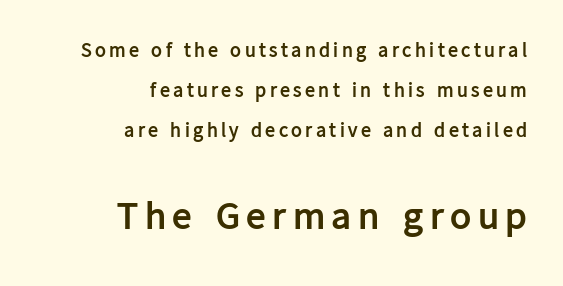
{"serif": "no", "italic": "no", "bold": "yes", "weight": "semibold", "width": "normal", "stroke_contrast": "low", "x_height": "medium", "monospaced": "no", "underline": "no", "align": "right", "line_spacing": "loose", "line_spacing_ratio": 2.01, "larger_block": "second", "size_ratio": 1.95, "glyph_px": 39}
